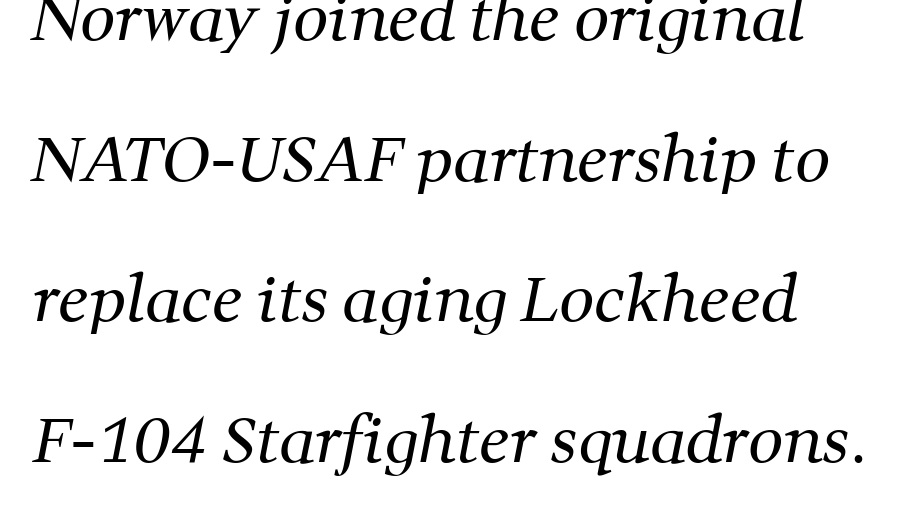
Weight: in the light-to-regular range. The space directly below the letters is spotless. Spacing between characters is what you'd get straight out of the box. The rendering uses natural spacing where letterforms have individual widths. Serif or sans? Serif — the stroke terminals have little feet.
